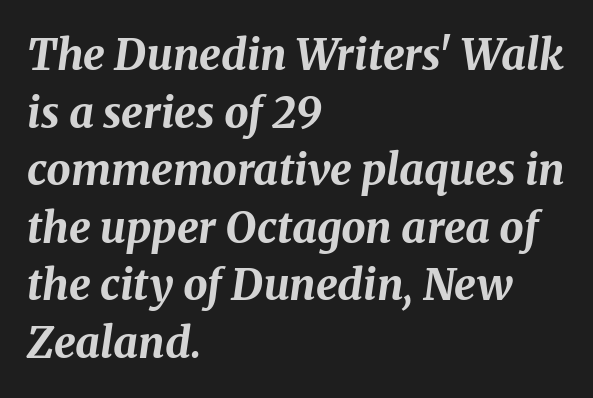
The image shows 43 px bold type, italic (leaning right); set left-aligned, normal line spacing (1.34x), normal letter spacing, not underlined; medium stroke contrast and a medium x-height.
